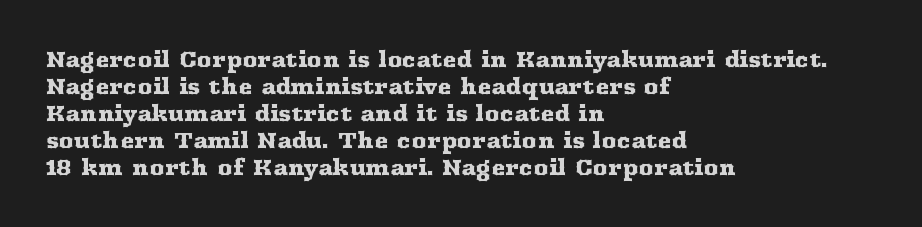
{"italic": "no", "underline": "no", "align": "left", "line_spacing": "normal", "line_spacing_ratio": 1.28, "letter_spacing": "normal", "letter_spacing_em": 0.0, "glyph_px": 21}
